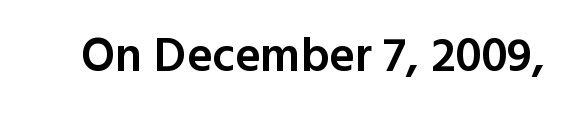
The area under the type is left untouched. The rendering keeps characters at their native spacing. The passage shown is typeset with a sans-serif family. Think of a printed novel: that variable character pitch is what you see here.
